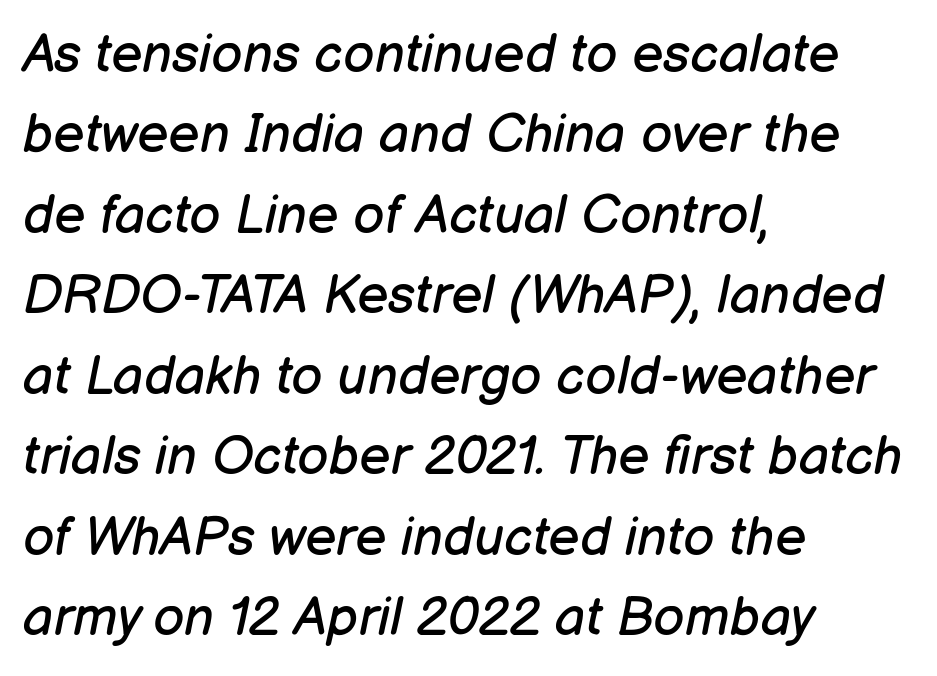
Q: Is the text bold? A: No.
Q: Is the text italic (slanted)? A: Yes, it leans right by about 12 degrees.
Q: Is the text underlined? A: No.
Q: How is the paragraph aligned? A: Left-aligned.
Q: Is the spacing between letters normal or unusually wide? A: Normal.
Q: Is the spacing between lines tight, normal or loose? A: Normal.
Q: Width (condensed, normal, or wide)? A: Normal.
Q: Stroke contrast? A: Low.
Q: x-height? A: Medium.
Q: Monospaced? A: No.
